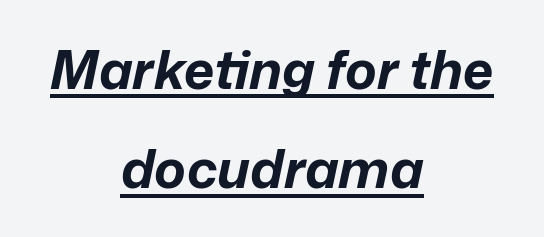
Q: Is the text bold? A: Yes.
Q: Is the text italic (slanted)? A: Yes, it leans right by about 12 degrees.
Q: Is the text underlined? A: Yes.
Q: How is the paragraph aligned? A: Centered.
Q: Is the spacing between letters normal or unusually wide? A: Normal.
Q: Width (condensed, normal, or wide)? A: Normal.
Q: Stroke contrast? A: Low.
Q: x-height? A: Medium.
Q: Monospaced? A: No.
